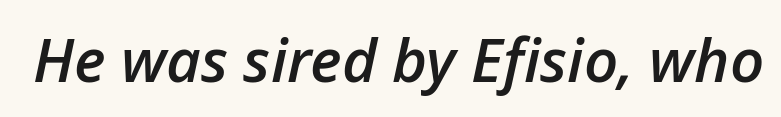
{"italic": "yes", "lean": "right", "slant_degrees": 12, "bold": "semi", "weight": "semibold", "width": "normal", "stroke_contrast": "low", "x_height": "medium", "monospaced": "no", "underline": "no", "letter_spacing": "normal", "letter_spacing_em": 0.0, "glyph_px": 60}
